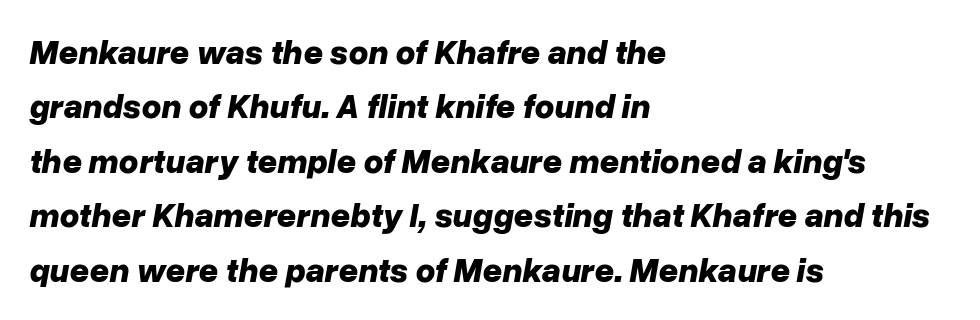
Q: Is the text bold? A: Yes.
Q: Is the text italic (slanted)? A: Yes, it leans right by about 10 degrees.
Q: Is the text underlined? A: No.
Q: How is the paragraph aligned? A: Left-aligned.
Q: Is the spacing between letters normal or unusually wide? A: Normal.
Q: Is the spacing between lines tight, normal or loose? A: Normal.
Q: Width (condensed, normal, or wide)? A: Normal.
Q: Stroke contrast? A: Low.
Q: x-height? A: Medium.
Q: Monospaced? A: No.
